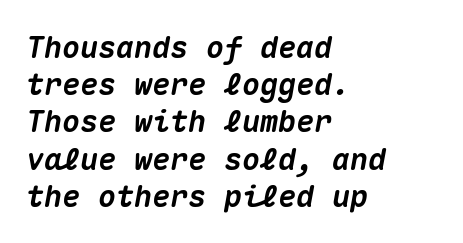
Does the copy run flush right? No — it runs flush left. Monospaced: the letters line up in strict vertical columns. What weight is shown? A full bold with thick strokes. This rendering leaves character spacing at its baseline value.
